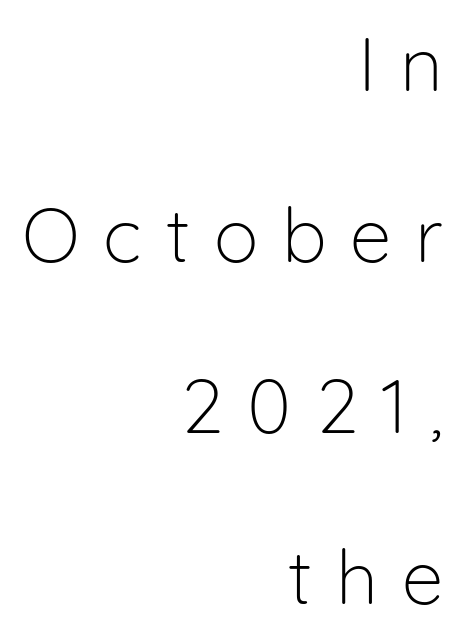
{"serif": "no", "italic": "no", "bold": "no", "weight": "light", "width": "normal", "stroke_contrast": "low", "x_height": "medium", "monospaced": "no", "underline": "no", "align": "right", "line_spacing": "loose", "line_spacing_ratio": 2.28, "letter_spacing": "wide", "letter_spacing_em": 0.32, "glyph_px": 75}
